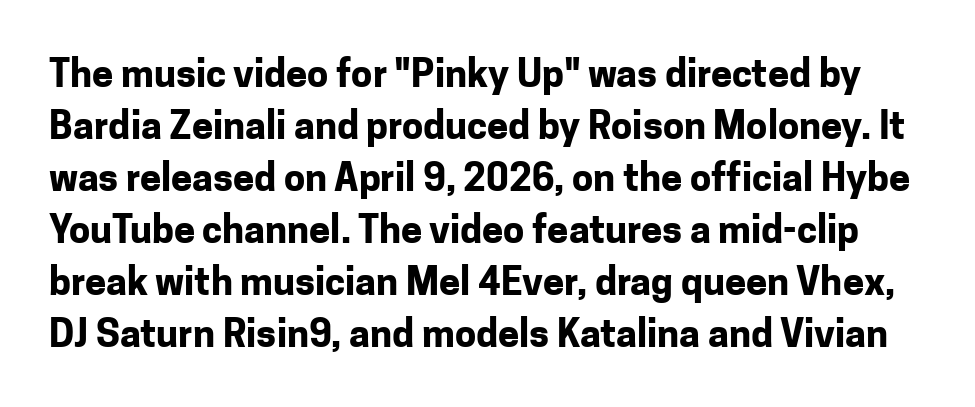
The image shows 38 px bold sans-serif type, upright; set normal line spacing (1.37x), normal letter spacing, not underlined; low stroke contrast and a medium x-height.
